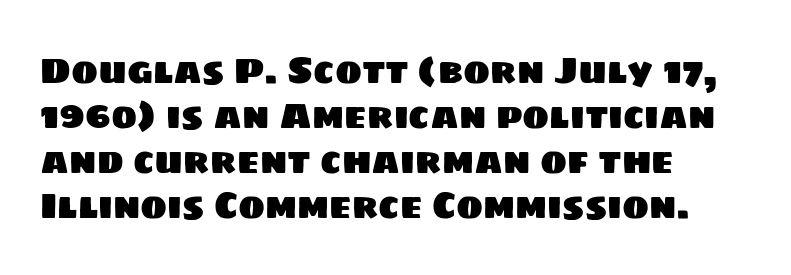
The image shows 36 px sans-serif type; set left-aligned, normal line spacing (1.25x), normal letter spacing, not underlined; low stroke contrast and a large x-height.
